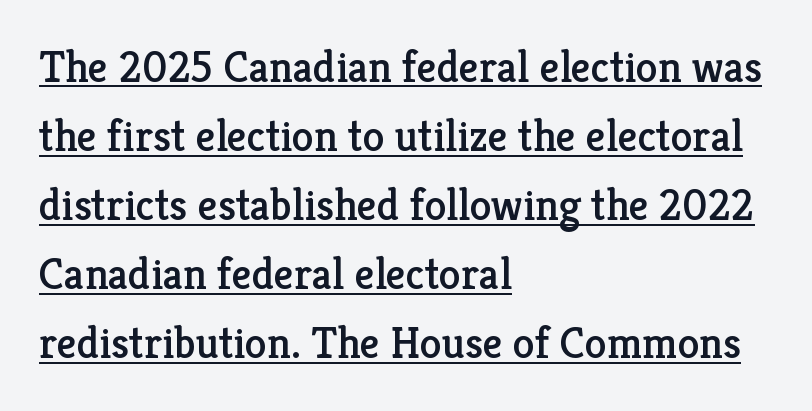
Q: Is the text italic (slanted)? A: No, it is upright.
Q: Is the typeface a serif or a sans-serif typeface? A: Serif.
Q: Is the text underlined? A: Yes.
Q: How is the paragraph aligned? A: Left-aligned.
Q: Is the spacing between letters normal or unusually wide? A: Normal.
Q: Is the spacing between lines tight, normal or loose? A: Normal.
Q: Width (condensed, normal, or wide)? A: Normal.
Q: Stroke contrast? A: Low.
Q: x-height? A: Medium.
Q: Monospaced? A: No.
